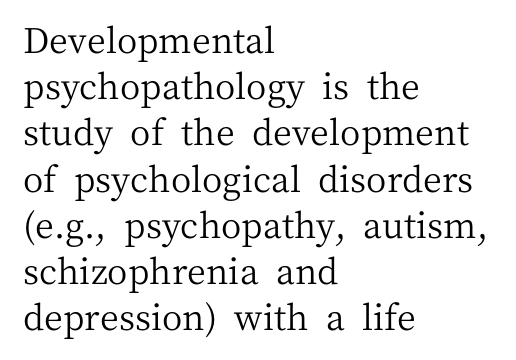
The image shows 35 px regular-weight serif type, upright; set left-aligned, normal line spacing (1.32x), normal letter spacing, not underlined; medium stroke contrast and a medium x-height.
